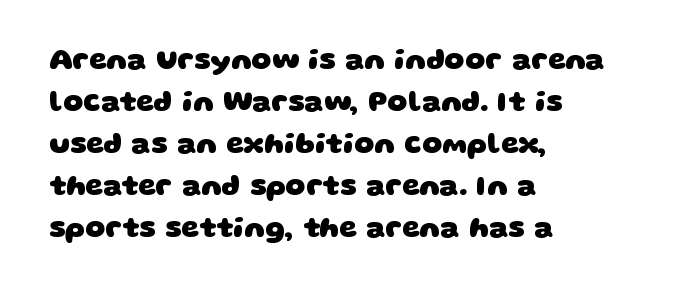
Think of a printed novel: that variable character pitch is what you see here. A classic flush-left, rag-right setting is used for this passage. What kind of face is this? One without serifs — a sans. Does extra space separate the letters? No, they use regular spacing.
